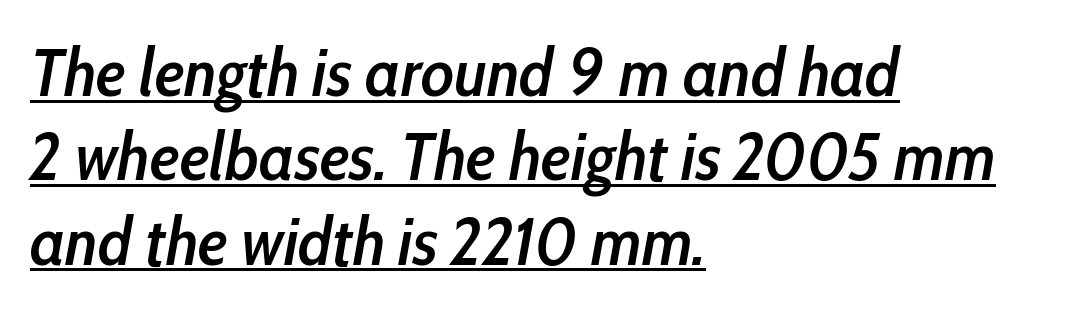
Note the varied advance widths — an 'i' is clearly narrower than an 'm'. Casual observation: everything's shoved over to the left. Spacing between characters is what you'd get straight out of the box. Style check: oblique. The passage shown is underscored from start to finish. Notice the strokes are somewhat thickened but not fully heavy: this is a semibold.
